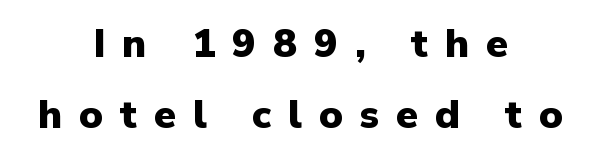
Q: Is the text bold? A: Yes.
Q: Is the text italic (slanted)? A: No, it is upright.
Q: Is the typeface a serif or a sans-serif typeface? A: Sans-serif.
Q: Is the text underlined? A: No.
Q: How is the paragraph aligned? A: Centered.
Q: Is the spacing between letters normal or unusually wide? A: Unusually wide.
Q: Width (condensed, normal, or wide)? A: Normal.
Q: Stroke contrast? A: Low.
Q: x-height? A: Medium.
Q: Monospaced? A: No.
